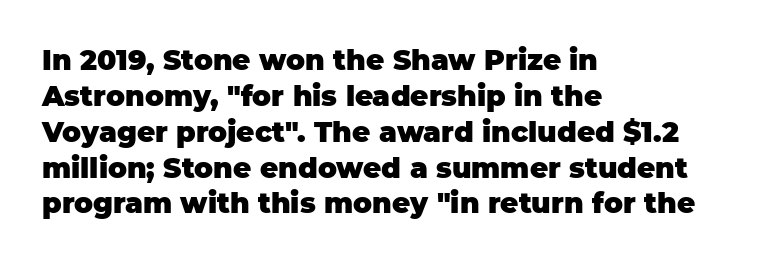
The image shows 28 px heavy sans-serif type, upright; set left-aligned, normal line spacing (1.28x), normal letter spacing, not underlined; low stroke contrast and a large x-height.
